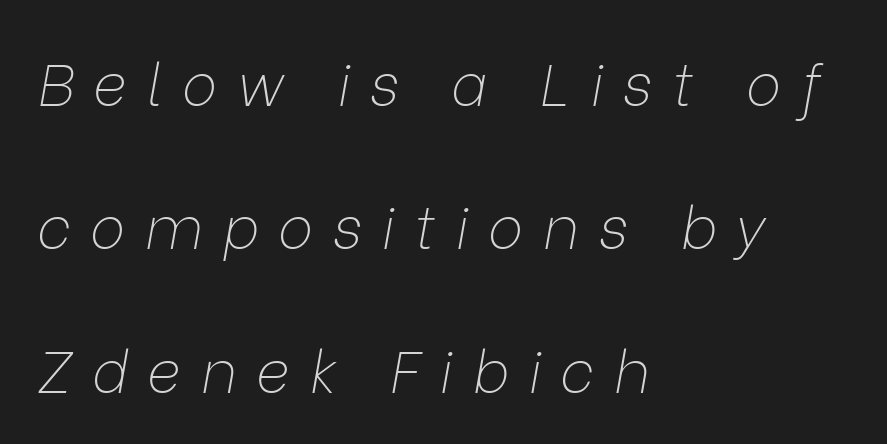
The image shows 59 px thin type, italic (leaning right); set left-aligned, loose line spacing (2.43x), unusually wide letter spacing (+0.33 em), not underlined; low stroke contrast and a medium x-height.
